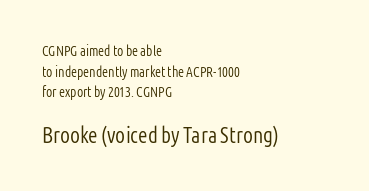
{"italic": "no", "bold": "no", "underline": "no", "align": "left", "line_spacing": "normal", "line_spacing_ratio": 1.48, "letter_spacing": "normal", "letter_spacing_em": 0.0, "larger_block": "second", "size_ratio": 1.57, "glyph_px": 22}
